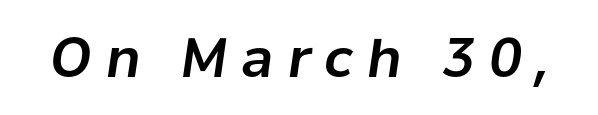
{"italic": "yes", "lean": "right", "slant_degrees": 8, "width": "normal", "stroke_contrast": "low", "x_height": "medium", "monospaced": "no", "underline": "no", "letter_spacing": "wide", "letter_spacing_em": 0.26, "glyph_px": 54}
